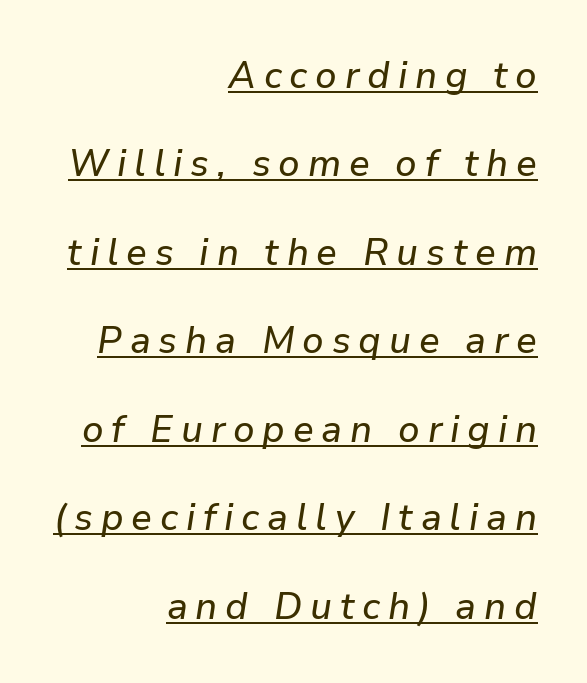
The image shows 37 px text type, italic (leaning right); set right-aligned, loose line spacing (2.39x), unusually wide letter spacing (+0.21 em), underlined; low stroke contrast and a medium x-height.
